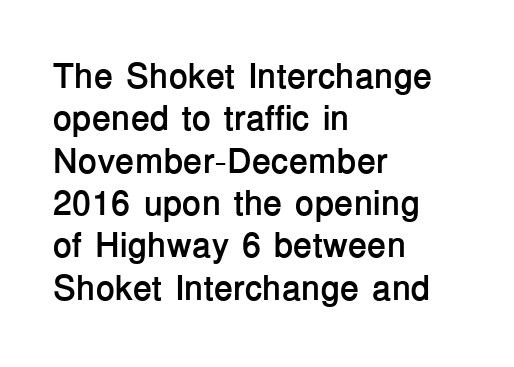
Q: Is the text bold? A: Yes.
Q: Is the text italic (slanted)? A: No, it is upright.
Q: Is the typeface a serif or a sans-serif typeface? A: Sans-serif.
Q: Is the text underlined? A: No.
Q: How is the paragraph aligned? A: Left-aligned.
Q: Is the spacing between letters normal or unusually wide? A: Normal.
Q: Width (condensed, normal, or wide)? A: Normal.
Q: Stroke contrast? A: Low.
Q: x-height? A: Medium.
Q: Monospaced? A: No.
